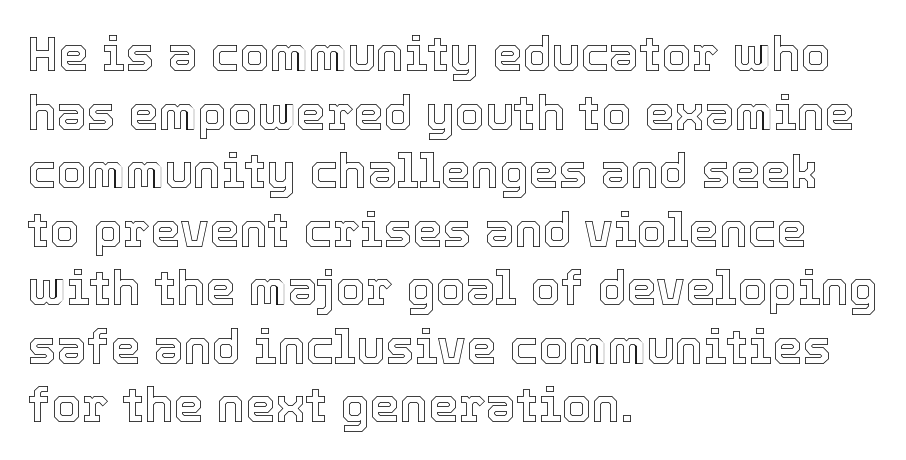
The image shows 48 px text type, upright; set left-aligned, line spacing 1.22x, normal letter spacing, not underlined; a medium x-height.
